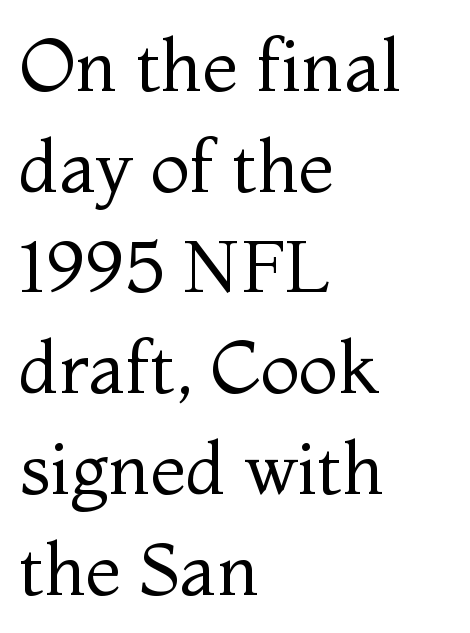
The image shows 73 px regular-weight serif type, upright; set left-aligned, normal line spacing (1.38x), normal letter spacing, not underlined; medium stroke contrast and a medium x-height.
